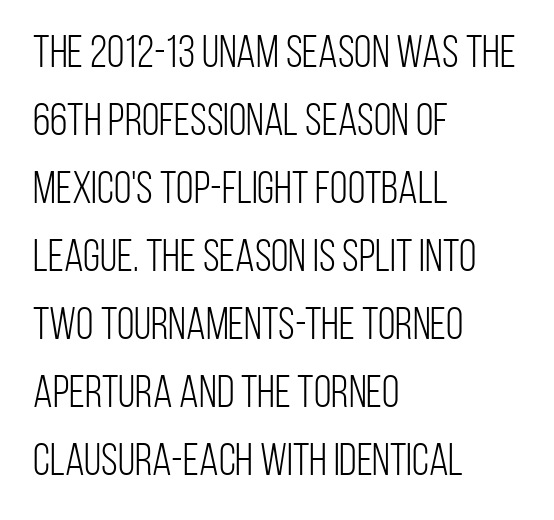
Character widths vary here, with narrow letters taking less room than wide ones. On a weight scale, this lands at 450 or below. Nobody touched the tracking dial on this one. The glyphs in this specimen are sans serif.
